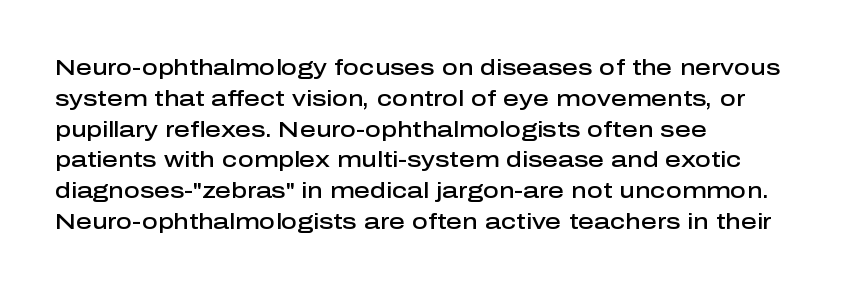
A typesetter would call this zero additional tracking. Decoration check: the copy has no underline. Set as a demibold, roughly 600 on the weight scale. The rendering uses a moderate line-height, typical for paragraphs.
